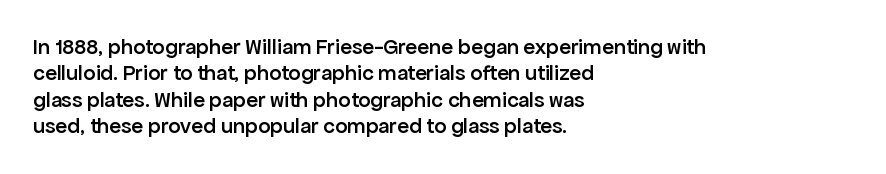
The image shows 22 px text type, upright; set left-aligned, line spacing 1.2x, normal letter spacing, not underlined.
